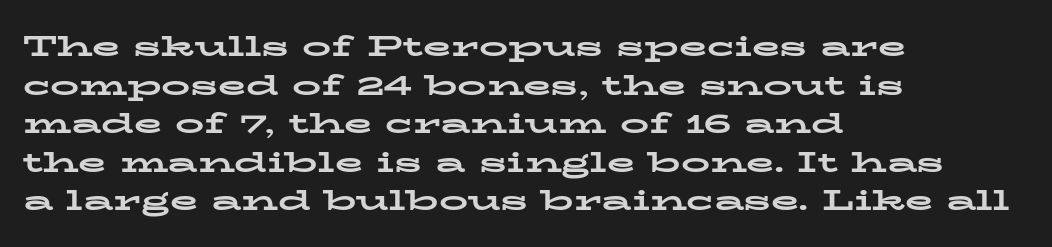
Q: Is the text bold? A: Yes.
Q: Is the text italic (slanted)? A: No, it is upright.
Q: Is the typeface a serif or a sans-serif typeface? A: Serif.
Q: Is the text underlined? A: No.
Q: How is the paragraph aligned? A: Left-aligned.
Q: Is the spacing between letters normal or unusually wide? A: Normal.
Q: Is the spacing between lines tight, normal or loose? A: Normal.
Q: Width (condensed, normal, or wide)? A: Wide.
Q: Stroke contrast? A: Low.
Q: x-height? A: Medium.
Q: Monospaced? A: No.
